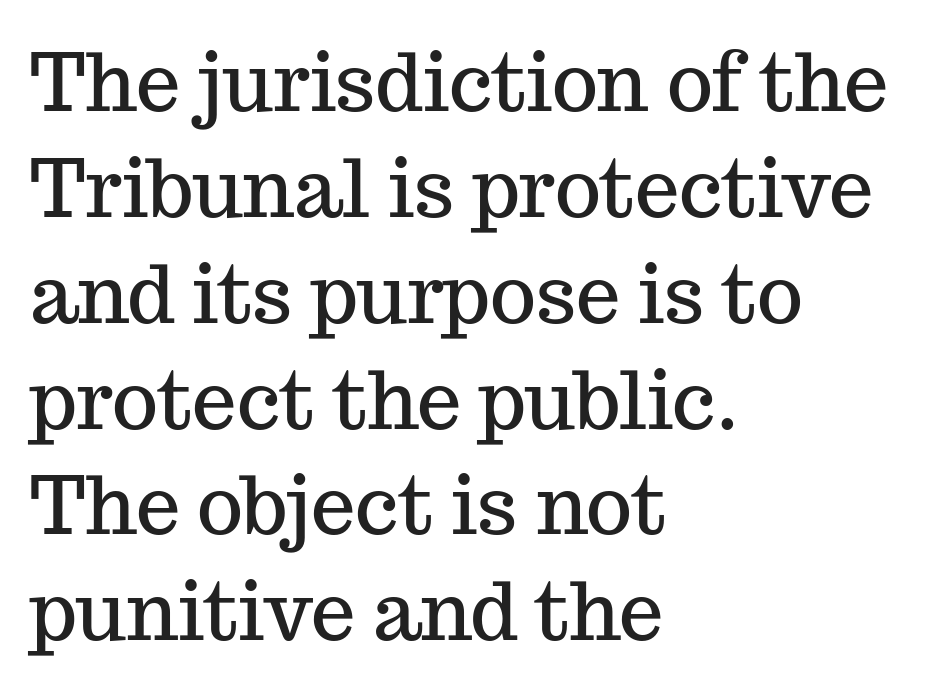
{"serif": "yes", "italic": "no", "width": "normal", "stroke_contrast": "medium", "x_height": "medium", "monospaced": "no", "underline": "no", "align": "left", "line_spacing": "normal", "line_spacing_ratio": 1.34, "letter_spacing": "normal", "letter_spacing_em": 0.0, "glyph_px": 79}
